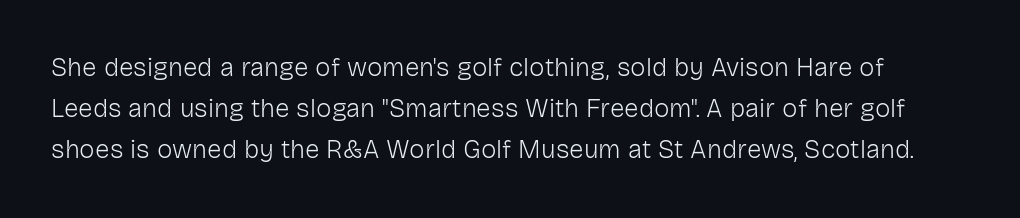
{"italic": "no", "bold": "no", "underline": "no", "line_spacing": "normal", "line_spacing_ratio": 1.58, "letter_spacing": "normal", "letter_spacing_em": 0.0, "glyph_px": 26}
